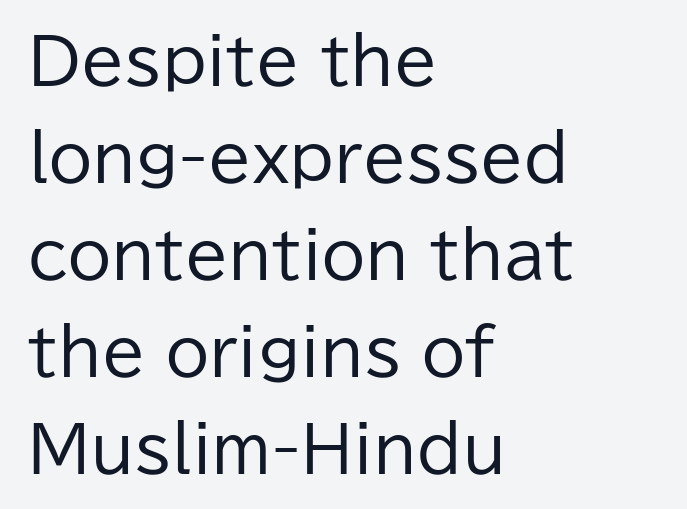
Q: Is the text bold? A: No.
Q: Is the text italic (slanted)? A: No, it is upright.
Q: Is the typeface a serif or a sans-serif typeface? A: Sans-serif.
Q: Is the text underlined? A: No.
Q: How is the paragraph aligned? A: Left-aligned.
Q: Is the spacing between letters normal or unusually wide? A: Normal.
Q: Is the spacing between lines tight, normal or loose? A: Normal.
Q: Width (condensed, normal, or wide)? A: Normal.
Q: Stroke contrast? A: Low.
Q: x-height? A: Medium.
Q: Monospaced? A: No.
